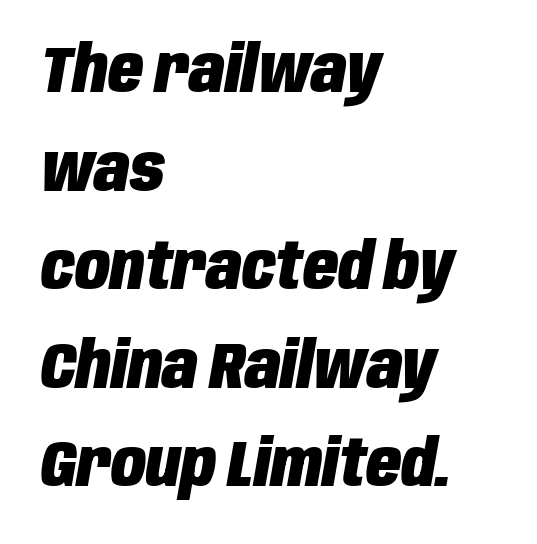
Its strokes are broad and dark, the hallmark of bold type. Spacing between characters is what you'd get straight out of the box. Character widths vary here, with narrow letters taking less room than wide ones. When letters slant like this, we call the style italic. Glance below the letters and you will spot only blank space.
